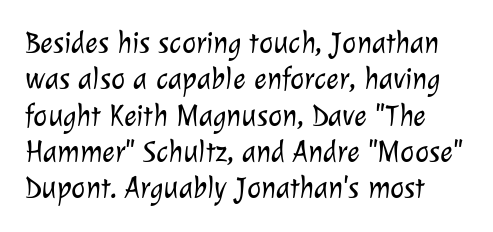
The image shows 30 px light sans-serif type; set line spacing 1.21x, normal letter spacing, not underlined; low stroke contrast and a medium x-height.
